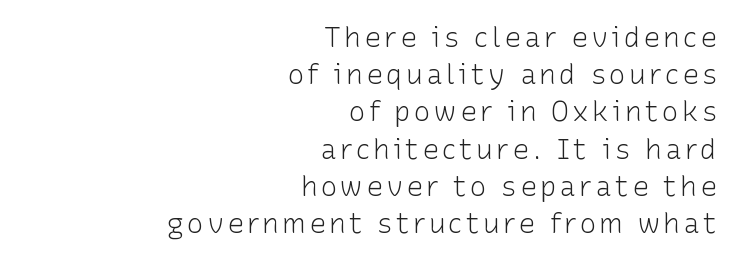
{"serif": "no", "italic": "no", "bold": "no", "weight": "light", "width": "normal", "stroke_contrast": "low", "x_height": "medium", "monospaced": "no", "underline": "no", "align": "right", "line_spacing": "normal", "line_spacing_ratio": 1.33, "glyph_px": 28}
